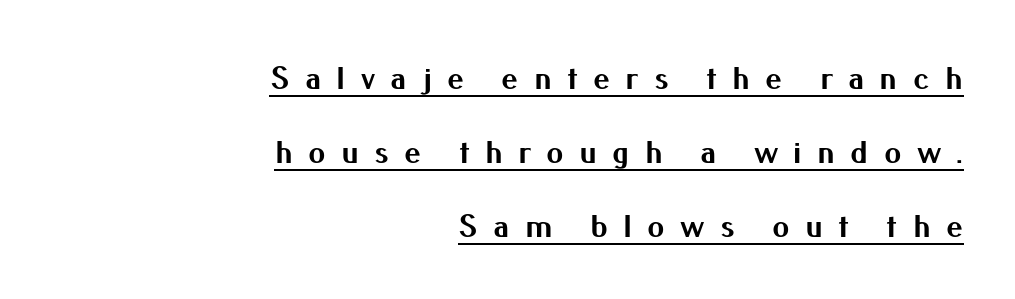
The image shows 34 px bold sans-serif type, upright; set right-aligned, loose line spacing (2.18x), unusually wide letter spacing (+0.45 em), underlined; medium stroke contrast and a small x-height.
